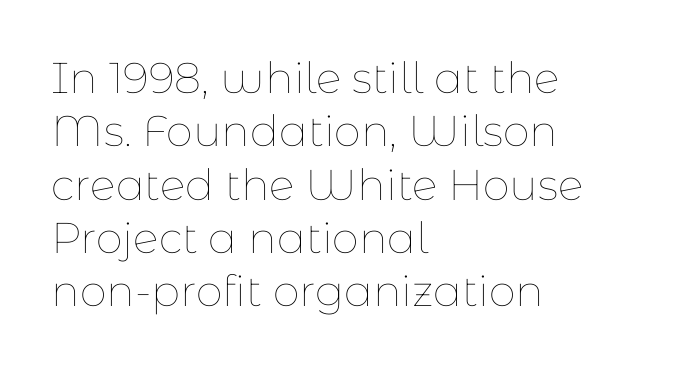
{"italic": "no", "bold": "no", "weight": "thin", "width": "normal", "stroke_contrast": "low", "x_height": "medium", "monospaced": "no", "underline": "no", "align": "left", "line_spacing_ratio": 1.24, "letter_spacing": "normal", "letter_spacing_em": 0.0, "glyph_px": 43}
